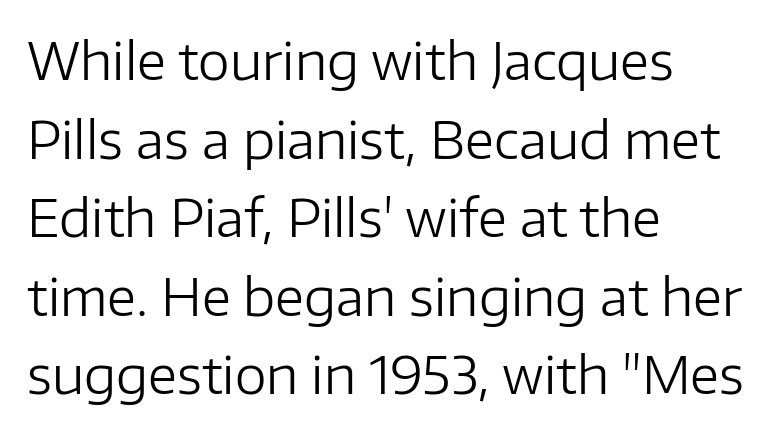
{"serif": "no", "italic": "no", "bold": "no", "weight": "regular", "width": "normal", "stroke_contrast": "low", "x_height": "medium", "monospaced": "no", "underline": "no", "align": "left", "line_spacing": "normal", "line_spacing_ratio": 1.54, "letter_spacing": "normal", "letter_spacing_em": 0.0, "glyph_px": 51}
